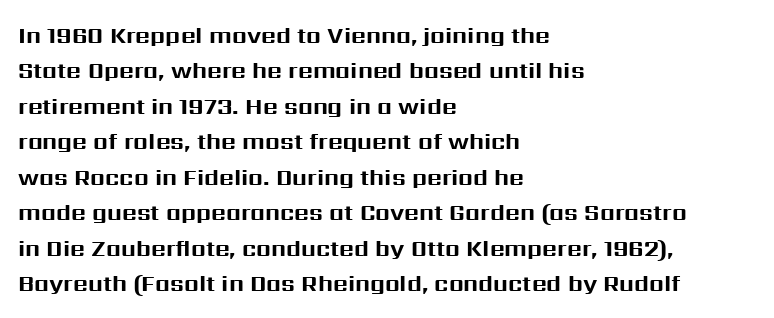
Q: Is the text bold? A: Yes.
Q: Is the text italic (slanted)? A: No, it is upright.
Q: Is the text underlined? A: No.
Q: How is the paragraph aligned? A: Left-aligned.
Q: Is the spacing between letters normal or unusually wide? A: Normal.
Q: Is the spacing between lines tight, normal or loose? A: Normal.
